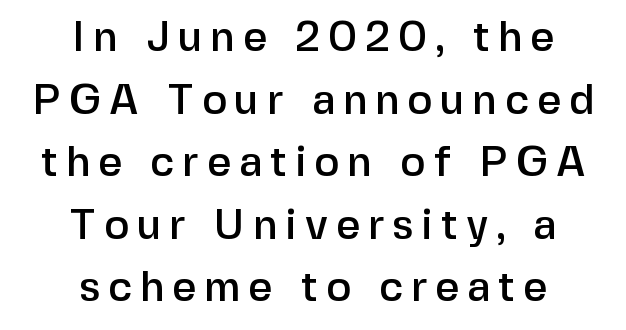
Is the block centered? Yes — each line is placed symmetrically about the middle. Whoever set this chose a conventional vertical rhythm. These lines were composed using upright roman letters. Observe the absence of serifs on each vertical stroke in this sample. The letters advance in unequal steps, a hallmark of proportional type. Nobody drew a line under any word here.
